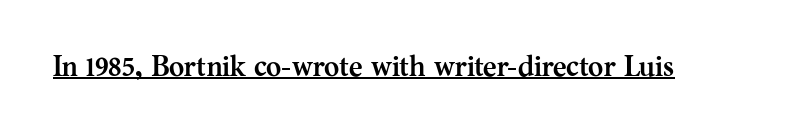
Q: Is the text bold? A: Yes.
Q: Is the text italic (slanted)? A: No, it is upright.
Q: Is the typeface a serif or a sans-serif typeface? A: Serif.
Q: Is the text underlined? A: Yes.
Q: Is the spacing between letters normal or unusually wide? A: Normal.
Q: Width (condensed, normal, or wide)? A: Normal.
Q: Stroke contrast? A: Medium.
Q: x-height? A: Medium.
Q: Monospaced? A: No.
